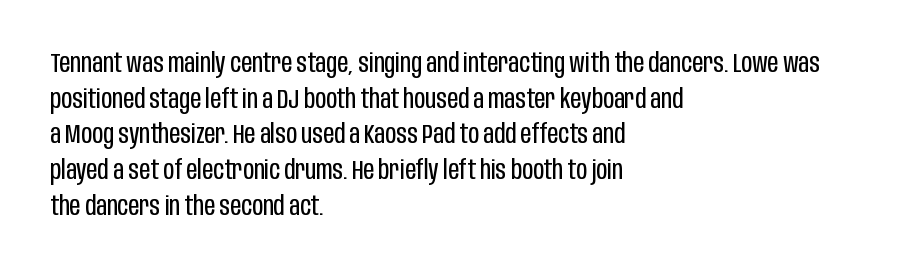
The image shows 27 px text type, upright; set left-aligned, normal line spacing (1.32x), normal letter spacing, not underlined.
